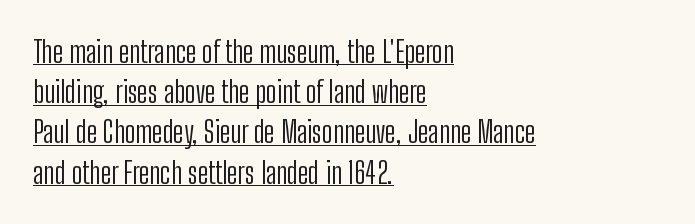
Q: Is the text bold? A: No.
Q: Is the text italic (slanted)? A: No, it is upright.
Q: Is the typeface a serif or a sans-serif typeface? A: Sans-serif.
Q: Is the text underlined? A: Yes.
Q: How is the paragraph aligned? A: Left-aligned.
Q: Is the spacing between letters normal or unusually wide? A: Normal.
Q: Is the spacing between lines tight, normal or loose? A: Normal.
Q: Width (condensed, normal, or wide)? A: Condensed.
Q: Stroke contrast? A: Low.
Q: x-height? A: Medium.
Q: Monospaced? A: No.
